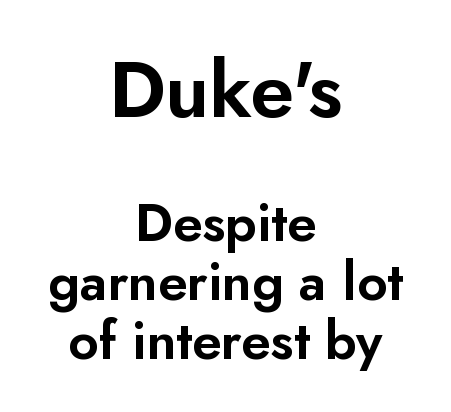
Q: Is the text italic (slanted)? A: No, it is upright.
Q: Is the typeface a serif or a sans-serif typeface? A: Sans-serif.
Q: Is the text underlined? A: No.
Q: How is the paragraph aligned? A: Centered.
Q: Is the spacing between letters normal or unusually wide? A: Normal.
Q: Is the spacing between lines tight, normal or loose? A: Tight.
Q: Which block of text is set in a larger size, the first (top) or the second (bottom)? A: The first (top) one.
Q: Width (condensed, normal, or wide)? A: Normal.
Q: Stroke contrast? A: Low.
Q: x-height? A: Small.
Q: Monospaced? A: No.
